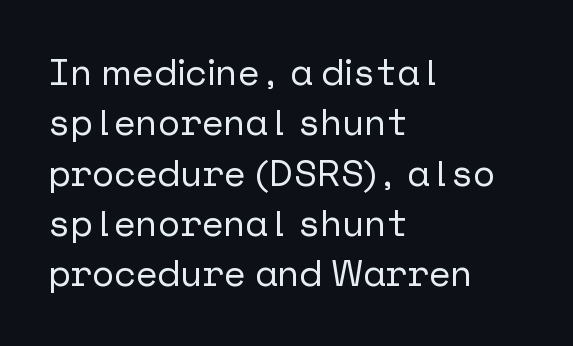
The image shows 37 px sans-serif type, upright; set left-aligned, normal line spacing (1.36x), normal letter spacing, not underlined; low stroke contrast and a medium x-height.
